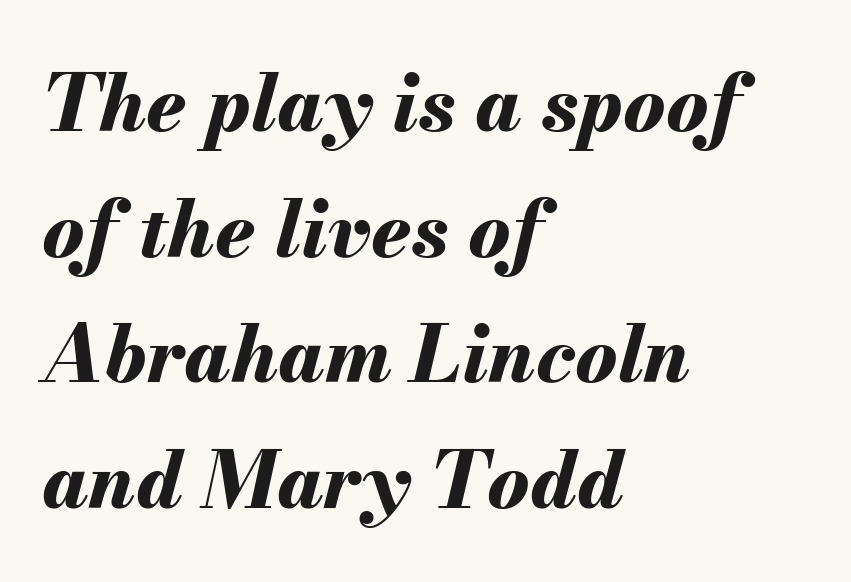
Letter spacing: default. Regular leading. Yep, that's italic — everything's leaning. Varying glyph widths throughout — classic text-font behaviour. The compositor pushed each line to the left boundary. Anything drawn beneath the words? Only blank space.
